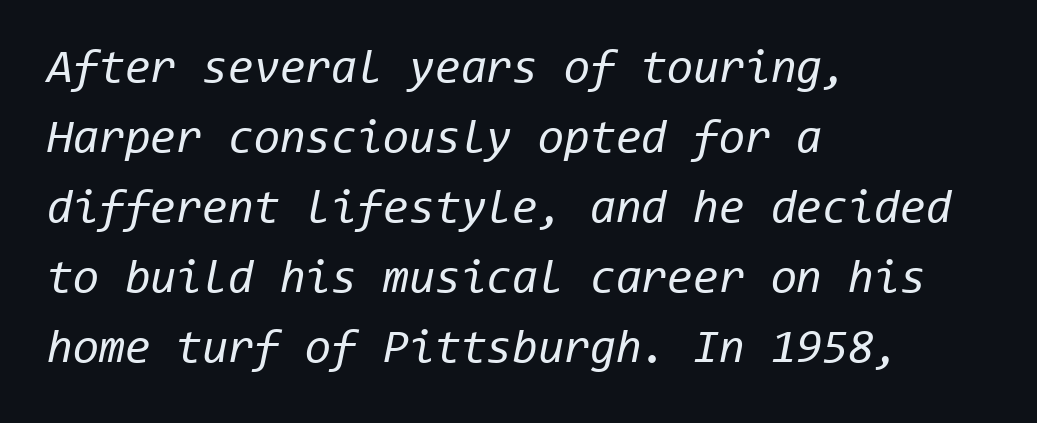
The image shows 47 px regular-weight type, italic (leaning right), monospaced; set left-aligned, normal line spacing (1.49x), normal letter spacing, not underlined; low stroke contrast and a medium x-height.
